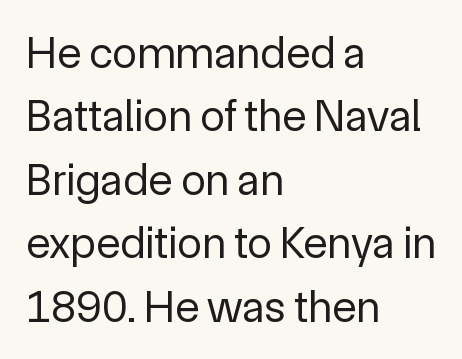
{"serif": "no", "italic": "no", "bold": "no", "weight": "regular", "width": "normal", "x_height": "medium", "monospaced": "no", "underline": "no", "align": "left", "line_spacing": "normal", "line_spacing_ratio": 1.41, "letter_spacing": "normal", "letter_spacing_em": 0.0, "glyph_px": 45}
